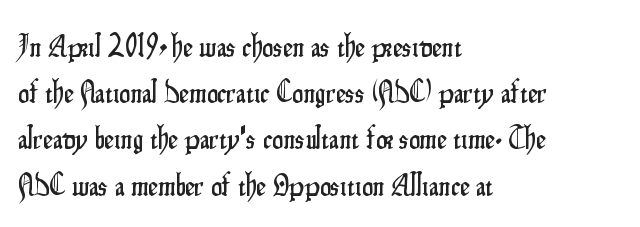
In terms of letterspacing, this is plain default setting. In CSS terms this would be text-align: left. The zone under the glyphs is completely vacant. When letters stand straight like this, we call the style roman or upright. The rendering shows plain stroke endings on the letterforms — a sans-serif design.
